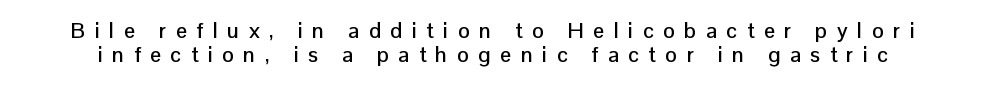
Characters remain perfectly vertical along every line. The face used here is rendered with a markedly widened letterfit. The string is rendered with underlining switched off. Horizontal bands of white between lines are thin slivers.
